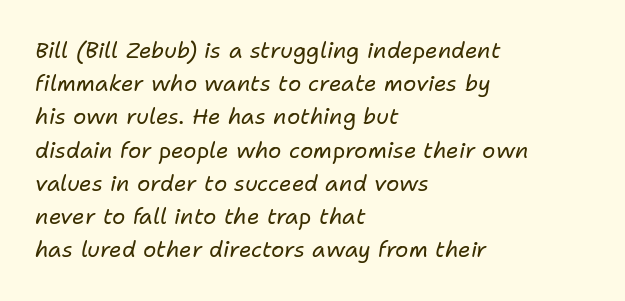
Does the copy run flush right? No — it runs flush left. Plain, unruled lines of type. These lines keep a tight, regular rhythm from letter to letter. The passage shown is not bold in any degree. Evenly set lines give the paragraph a standard silhouette. This sample uses an oblique cut, with every glyph tilted off the vertical.
